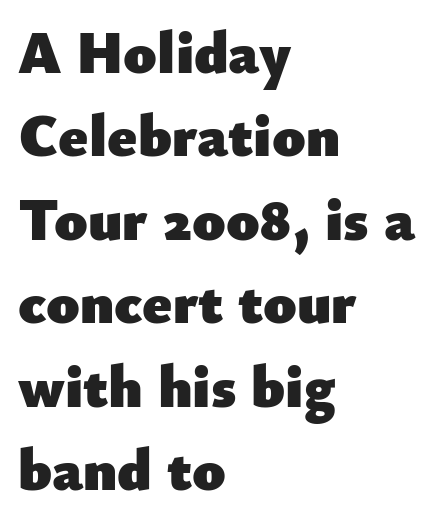
The image shows 60 px heavy sans-serif type, upright; set left-aligned, normal line spacing (1.39x), normal letter spacing, not underlined; low stroke contrast and a small x-height.
